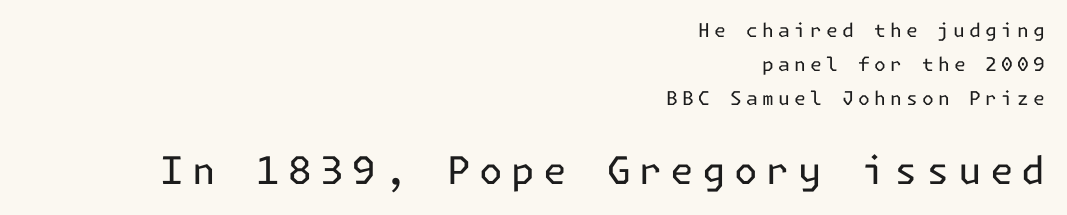
The image shows 38 px regular-weight sans-serif type, upright; set right-aligned, line spacing 1.78x, unusually wide letter spacing (+0.22 em), not underlined; the second (bottom) block is 2.0x larger; low stroke contrast and a medium x-height.
